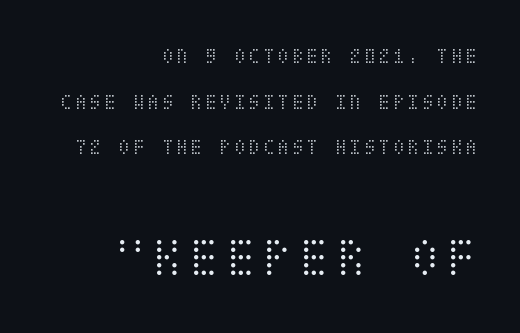
Horizontal bands of white between lines are thick stripes. Horizontal alignment here is rightward, an uncommon choice for prose. The letters look calm and open, with moderate or lighter stems. No italicization has been applied; the sample stays upright. No word sits above an underline. The passage shown begins with its smaller block and ends with its larger one.
